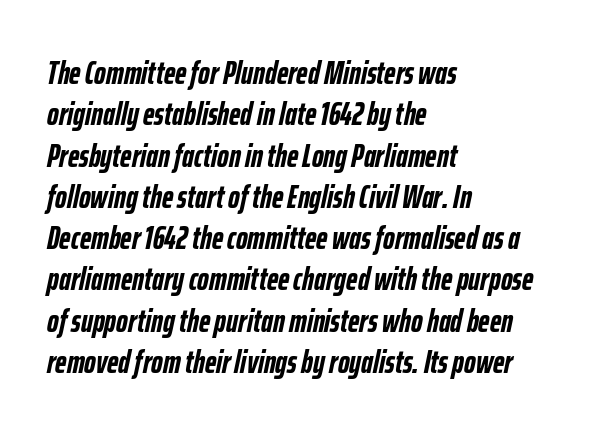
This sample uses an oblique cut, with every glyph tilted off the vertical. Spacing verdict: proportional, widths tailored to each character. The rag falls on the right side of this text block. Students, this is bold: see how much ink each stroke carries.
